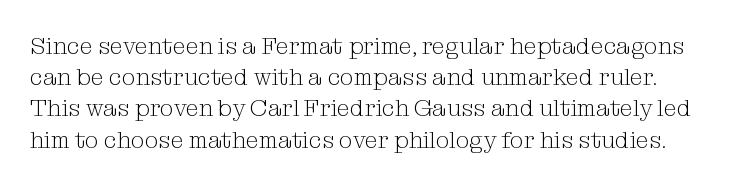
The passage shown is not underscored anywhere. Vertical stems look standard width or narrower in stroke. This sample uses plain, unmodified letter spacing. This is roman type, the default non-slanted kind. Students, observe: this is what conventionally led text looks like.
